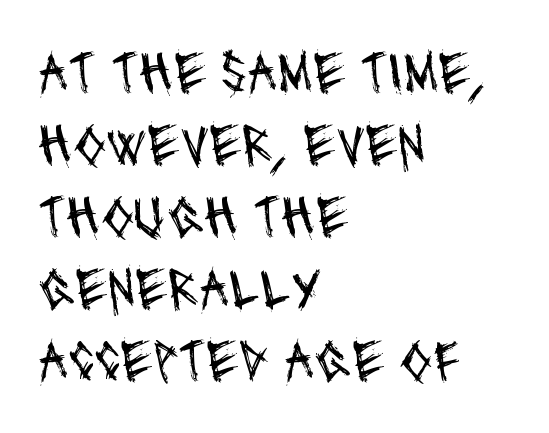
Has an underline been added? It has not. Character widths vary here, with narrow letters taking less room than wide ones. A quiet, ordinary-to-light weight characterises the typeface. The font family rendered here belongs to the sans-serif group. Tracking value appears to be zero — textbook default spacing. The text block is weighted toward the left margin, trailing off unevenly rightward.
